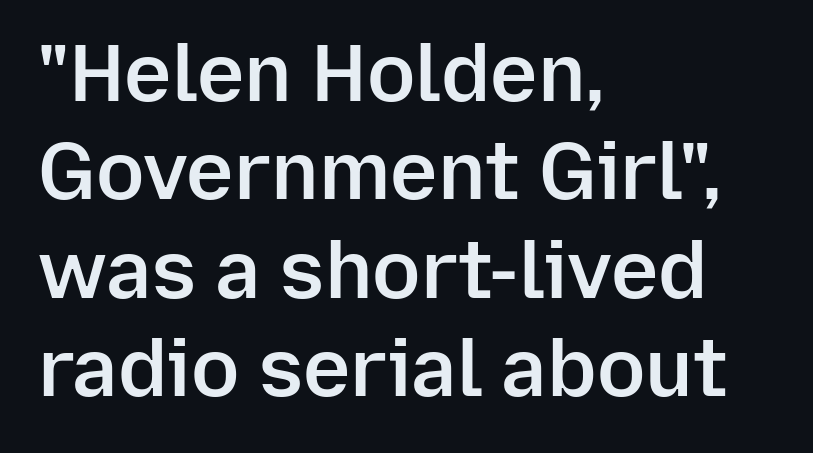
Nobody drew a line under any word here. When letters stand straight like this, we call the style roman or upright. The sample has been set in demibold, a notch under bold. Letterform terminals end flat and unadorned throughout the passage. Note the varied advance widths — an 'i' is clearly narrower than an 'm'.
